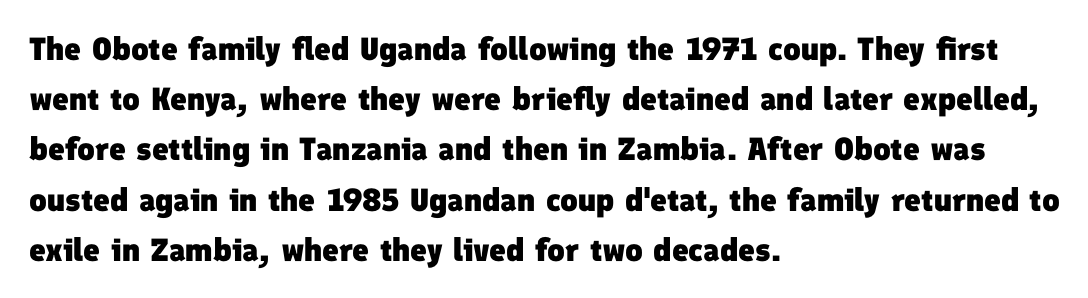
This sample uses a sans-serif face. Does the copy run flush right? No — it runs flush left. These lines are rendered in a variable-pitch font. Default kerning and tracking; the words read as compact shapes. The space between consecutive lines is moderate.
